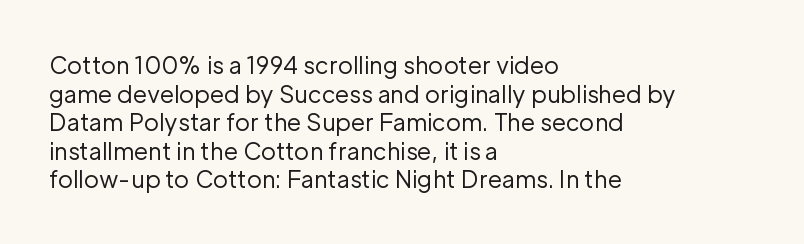
Q: Is the text bold? A: No.
Q: Is the text italic (slanted)? A: No, it is upright.
Q: Is the text underlined? A: No.
Q: How is the paragraph aligned? A: Left-aligned.
Q: Is the spacing between letters normal or unusually wide? A: Normal.
